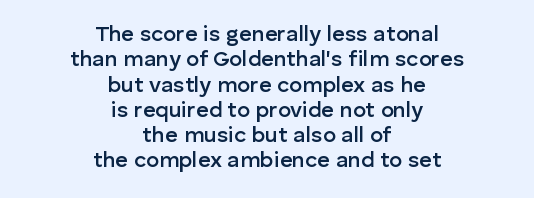
{"italic": "no", "bold": "semi", "underline": "no", "align": "center", "line_spacing": "tight", "line_spacing_ratio": 1.15, "letter_spacing": "normal", "letter_spacing_em": 0.0, "glyph_px": 22}
